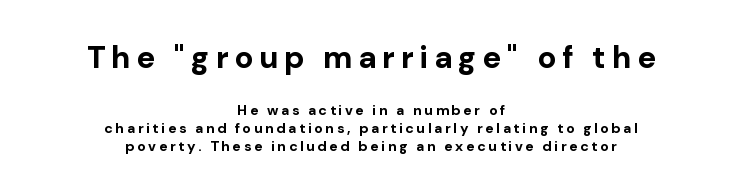
{"serif": "no", "italic": "no", "bold": "yes", "weight": "bold", "width": "normal", "stroke_contrast": "low", "x_height": "medium", "monospaced": "no", "underline": "no", "align": "center", "line_spacing": "normal", "line_spacing_ratio": 1.28, "larger_block": "first", "size_ratio": 2.21, "glyph_px": 31}
